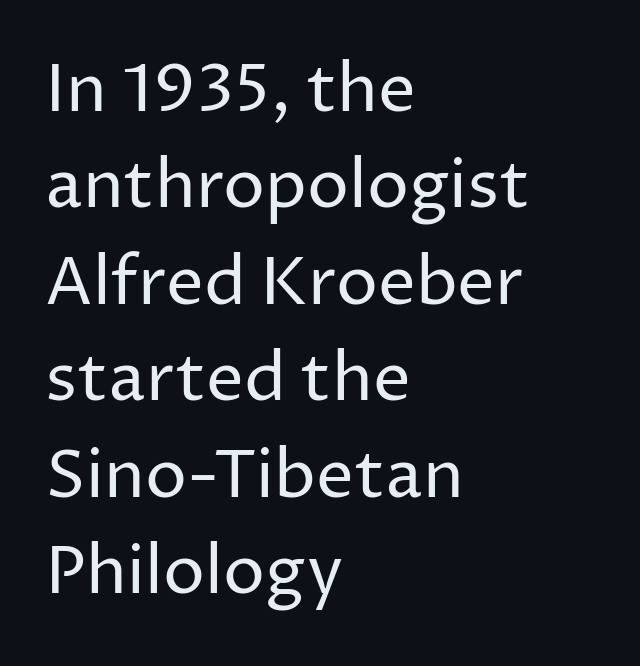
{"serif": "no", "italic": "no", "bold": "no", "weight": "regular", "width": "normal", "stroke_contrast": "low", "x_height": "medium", "monospaced": "no", "underline": "no", "align": "left", "line_spacing": "normal", "line_spacing_ratio": 1.44, "letter_spacing": "normal", "letter_spacing_em": 0.0, "glyph_px": 67}
